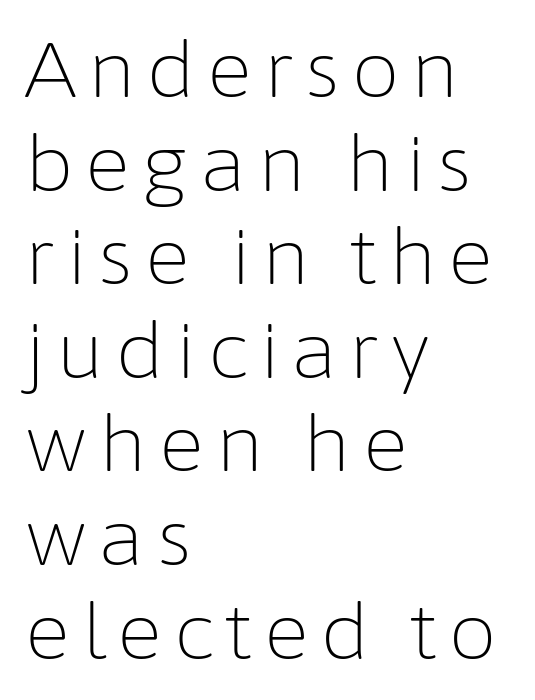
Think of a printed novel: that variable character pitch is what you see here. Counters stay open thanks to moderate or lighter strokes. A typesetter would label this face a sans. Lines of text with bare space underneath. Posture: upright roman.
